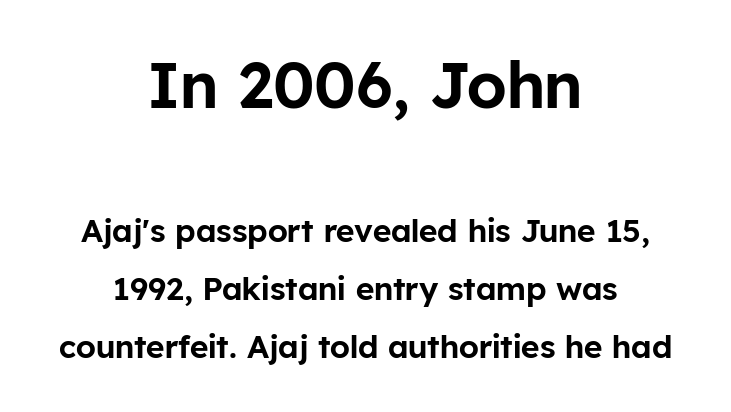
{"serif": "no", "italic": "no", "width": "normal", "stroke_contrast": "low", "x_height": "medium", "monospaced": "no", "underline": "no", "align": "center", "line_spacing_ratio": 1.8, "letter_spacing": "normal", "letter_spacing_em": 0.0, "larger_block": "first", "size_ratio": 2.0, "glyph_px": 64}
